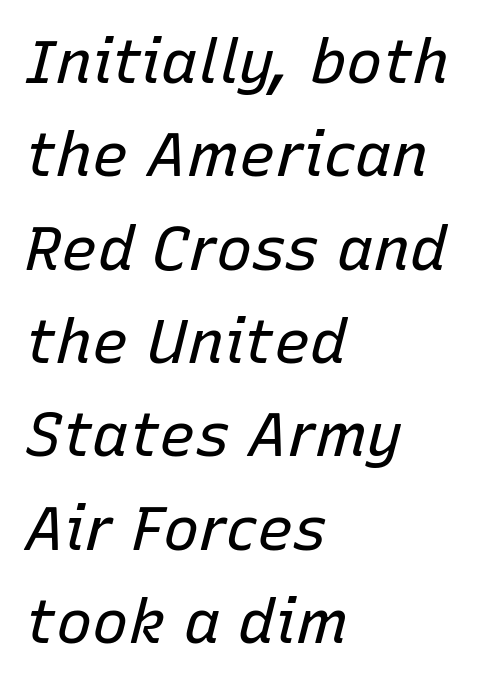
The image shows 61 px regular-weight type, italic (leaning right); set left-aligned, normal line spacing (1.53x), normal letter spacing, not underlined; low stroke contrast and a medium x-height.
